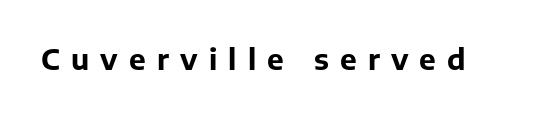
{"serif": "no", "italic": "no", "bold": "yes", "weight": "bold", "width": "normal", "stroke_contrast": "low", "x_height": "medium", "monospaced": "no", "underline": "no", "letter_spacing": "wide", "letter_spacing_em": 0.4, "glyph_px": 28}
